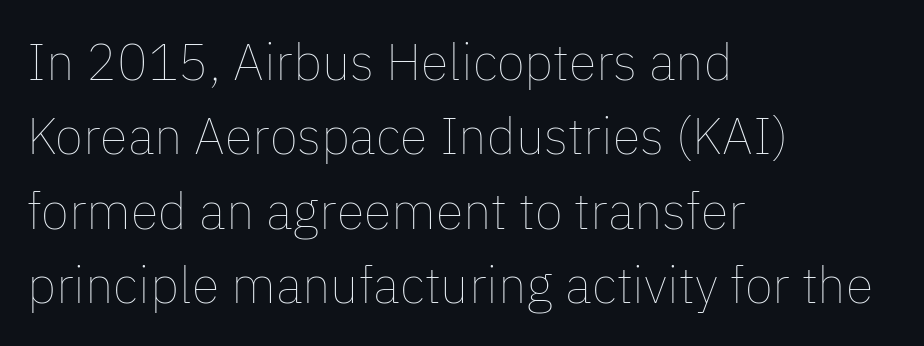
Q: Is the text bold? A: No.
Q: Is the text italic (slanted)? A: No, it is upright.
Q: Is the text underlined? A: No.
Q: How is the paragraph aligned? A: Left-aligned.
Q: Is the spacing between letters normal or unusually wide? A: Normal.
Q: Is the spacing between lines tight, normal or loose? A: Normal.
Q: Width (condensed, normal, or wide)? A: Normal.
Q: Stroke contrast? A: Low.
Q: x-height? A: Medium.
Q: Monospaced? A: No.
